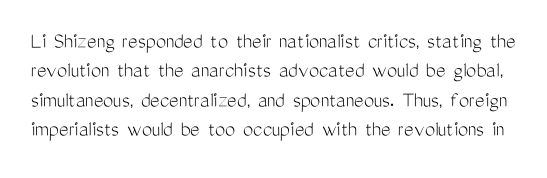
{"italic": "no", "bold": "no", "underline": "no", "line_spacing": "normal", "line_spacing_ratio": 1.28, "letter_spacing": "normal", "letter_spacing_em": 0.0, "glyph_px": 23}
